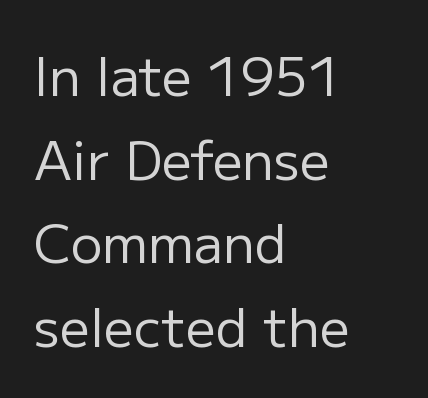
Q: Is the text bold? A: No.
Q: Is the text italic (slanted)? A: No, it is upright.
Q: Is the typeface a serif or a sans-serif typeface? A: Sans-serif.
Q: Is the text underlined? A: No.
Q: How is the paragraph aligned? A: Left-aligned.
Q: Is the spacing between letters normal or unusually wide? A: Normal.
Q: Is the spacing between lines tight, normal or loose? A: Normal.
Q: Width (condensed, normal, or wide)? A: Normal.
Q: Stroke contrast? A: Low.
Q: x-height? A: Medium.
Q: Monospaced? A: No.
